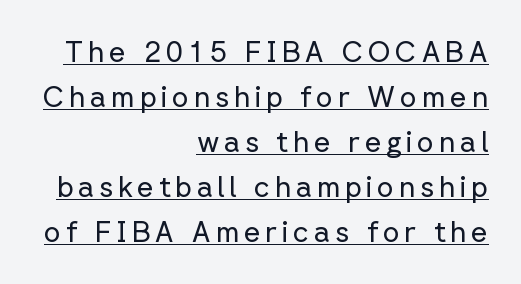
The characters display no serif detailing; their extremities are plain. The lettering is marked with a stroke running underneath it. Letters have the restrained weight of plain body copy at most. Each line ends at the same right margin while the left side varies. The typography opts for an upright posture over an oblique one. Horizontal bands of white between lines are of average thickness.
